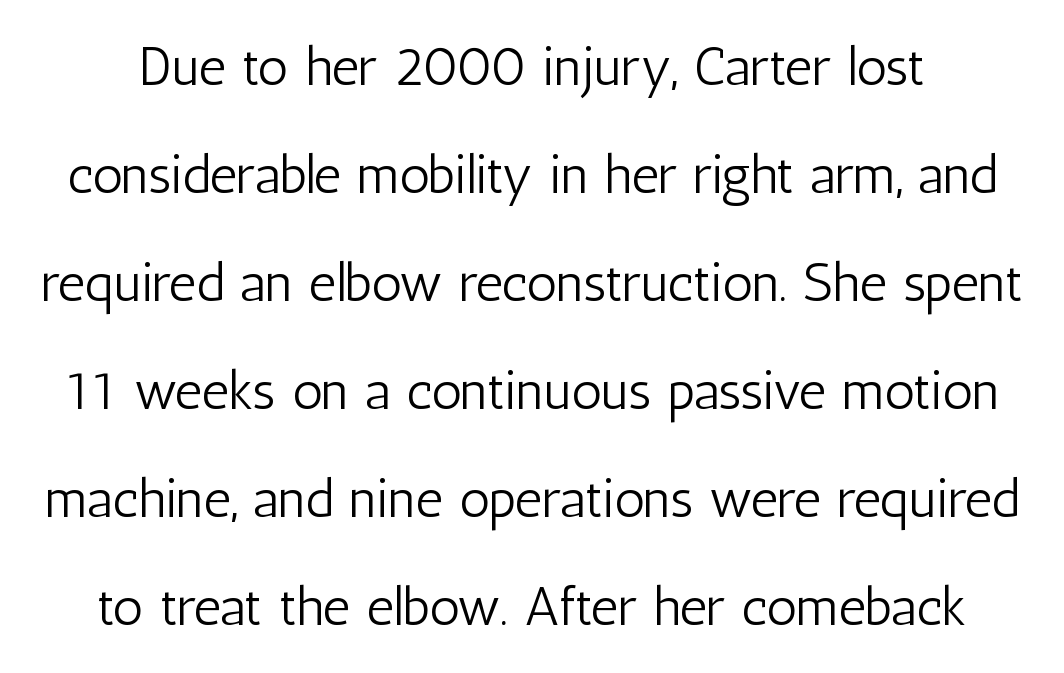
Q: Is the text bold? A: No.
Q: Is the text italic (slanted)? A: No, it is upright.
Q: Is the typeface a serif or a sans-serif typeface? A: Sans-serif.
Q: Is the text underlined? A: No.
Q: Is the spacing between letters normal or unusually wide? A: Normal.
Q: Is the spacing between lines tight, normal or loose? A: Loose.
Q: Width (condensed, normal, or wide)? A: Condensed.
Q: Stroke contrast? A: Low.
Q: x-height? A: Medium.
Q: Monospaced? A: No.
